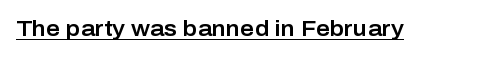
The image shows 22 px text type, upright; set normal letter spacing, underlined.
